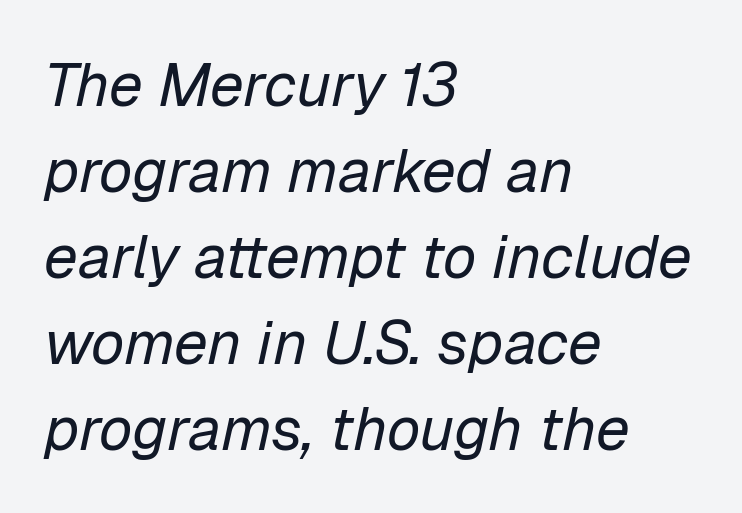
Q: Is the text bold? A: No.
Q: Is the text italic (slanted)? A: Yes, it leans right by about 12 degrees.
Q: Is the text underlined? A: No.
Q: How is the paragraph aligned? A: Left-aligned.
Q: Is the spacing between letters normal or unusually wide? A: Normal.
Q: Is the spacing between lines tight, normal or loose? A: Normal.
Q: Width (condensed, normal, or wide)? A: Normal.
Q: Stroke contrast? A: Low.
Q: x-height? A: Medium.
Q: Monospaced? A: No.
